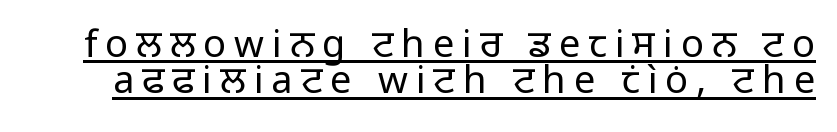
{"serif": "no", "italic": "no", "bold": "no", "weight": "regular", "width": "normal", "stroke_contrast": "low", "x_height": "medium", "monospaced": "no", "underline": "yes", "line_spacing": "tight", "line_spacing_ratio": 0.96, "letter_spacing": "wide", "letter_spacing_em": 0.21, "glyph_px": 38}
